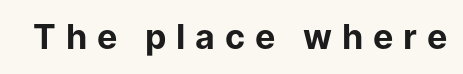
Beneath every word, the page is bare. Inter-character spacing is expanded well beyond the font's built-in metrics. Stroke terminals: plain, sans-serif. The face used here is proportionally spaced, like ordinary book or web type. Ordinary non-slanted type is in use. A full-strength bold gives these letters their thick strokes.
